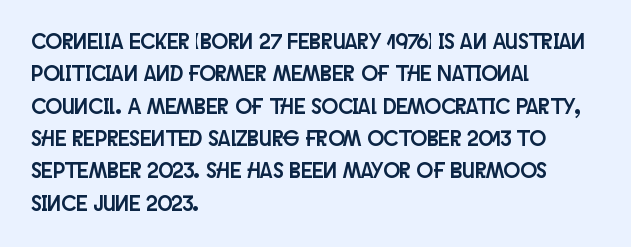
Bare-footed words on every line. The space between consecutive lines is moderate. Caption: standard tracking, unaltered. The lettering holds an erect, upright posture throughout. The text block is weighted toward the left margin, trailing off unevenly rightward.
